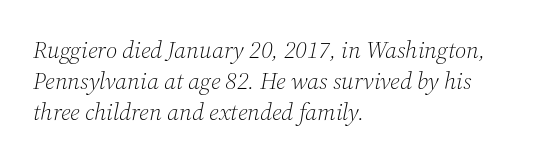
Quick note: interline space is typical. The tracking reads as untouched default to a designer's eye. Words float on clear page, feet unadorned. Looking at the ascenders, they clearly lean.
